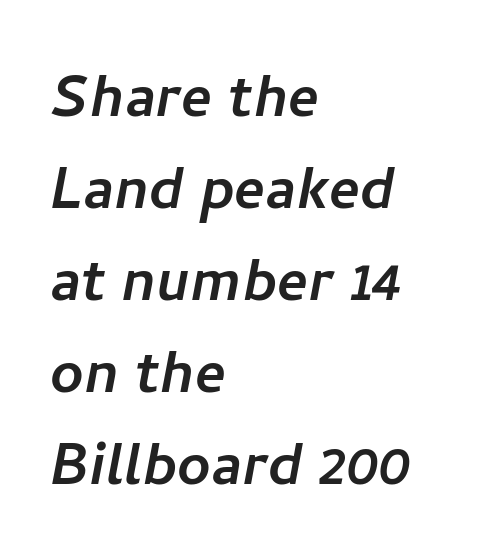
The image shows 73 px sans-serif type; set left-aligned, normal line spacing (1.26x), normal letter spacing, not underlined; low stroke contrast and a medium x-height.
